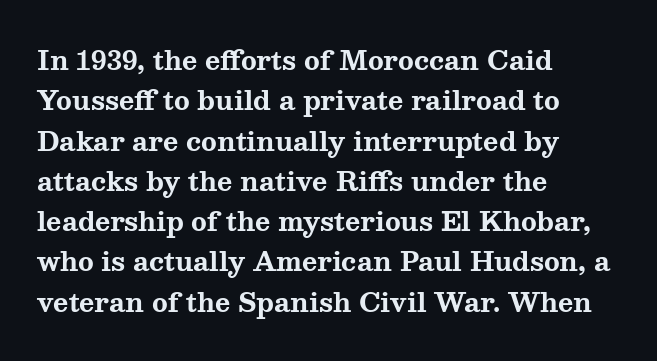
A classic flush-left, rag-right setting is used for this passage. Rows of type keep a routine distance in the vertical direction. Descenders are the only things crossing below the line. The strokes are fattened all the way to bold. Tracking value appears to be zero — textbook default spacing.
